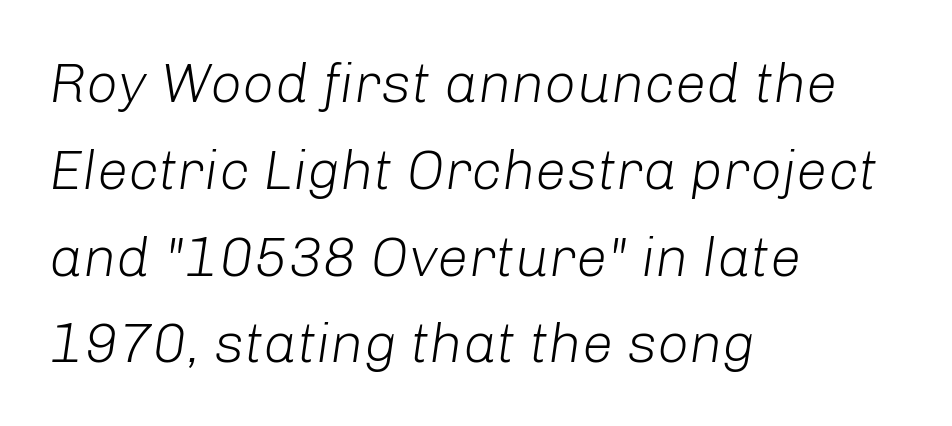
{"italic": "yes", "lean": "right", "slant_degrees": 8, "bold": "no", "weight": "light", "width": "normal", "stroke_contrast": "low", "x_height": "medium", "monospaced": "no", "underline": "no", "align": "left", "line_spacing": "normal", "line_spacing_ratio": 1.55, "letter_spacing": "normal", "letter_spacing_em": 0.0, "glyph_px": 56}
